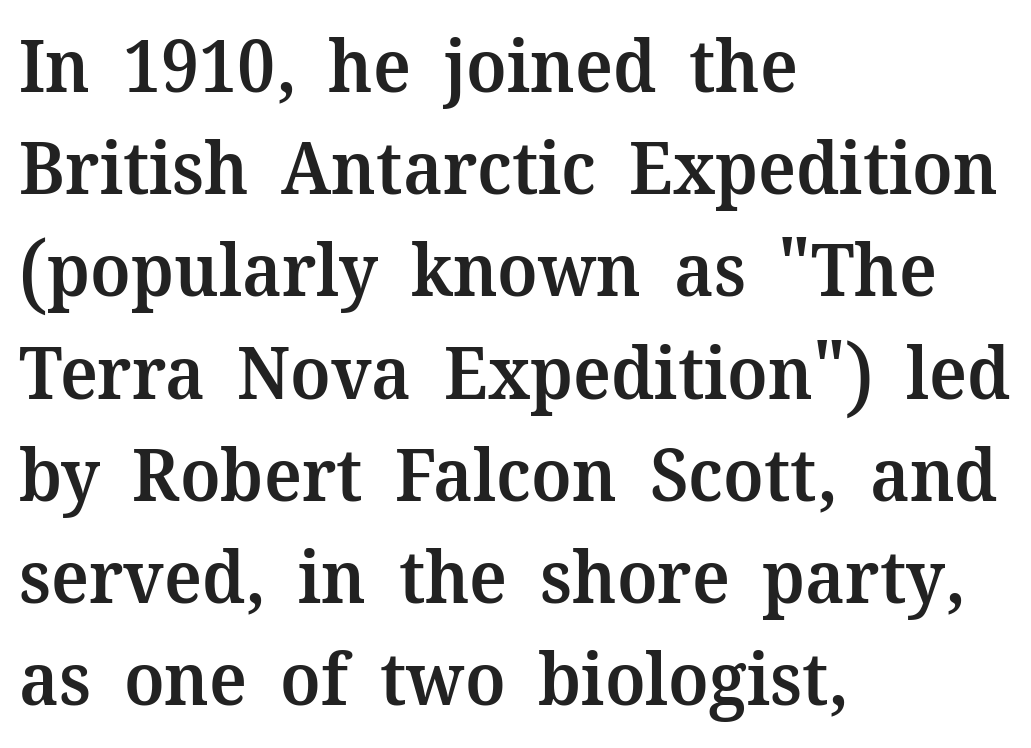
Q: Is the text bold? A: Semi-bold.
Q: Is the text italic (slanted)? A: No, it is upright.
Q: Is the typeface a serif or a sans-serif typeface? A: Serif.
Q: Is the text underlined? A: No.
Q: How is the paragraph aligned? A: Left-aligned.
Q: Is the spacing between letters normal or unusually wide? A: Normal.
Q: Is the spacing between lines tight, normal or loose? A: Normal.
Q: Width (condensed, normal, or wide)? A: Normal.
Q: Stroke contrast? A: Medium.
Q: x-height? A: Medium.
Q: Monospaced? A: No.
